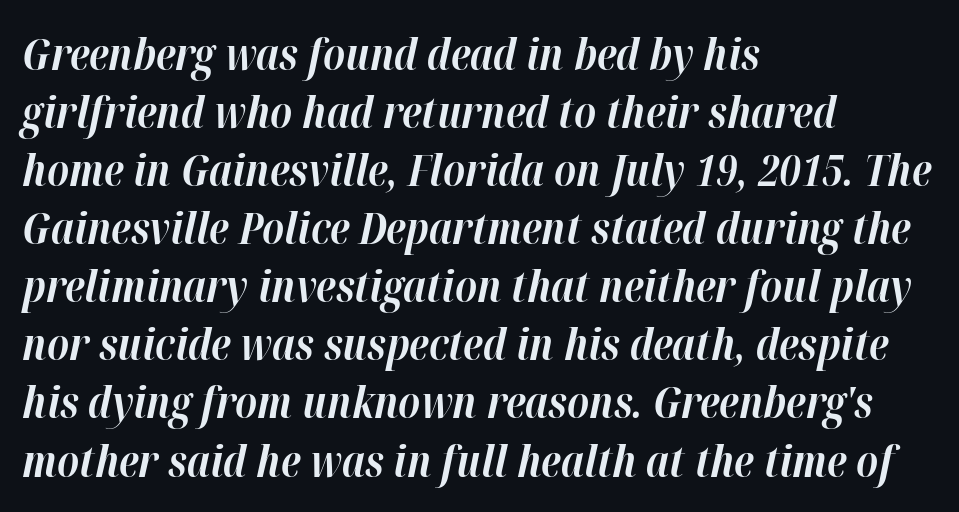
{"italic": "yes", "lean": "right", "slant_degrees": 12, "bold": "yes", "weight": "bold", "width": "normal", "stroke_contrast": "high", "x_height": "medium", "monospaced": "no", "underline": "no", "align": "left", "line_spacing": "normal", "line_spacing_ratio": 1.32, "letter_spacing": "normal", "letter_spacing_em": 0.0, "glyph_px": 44}
